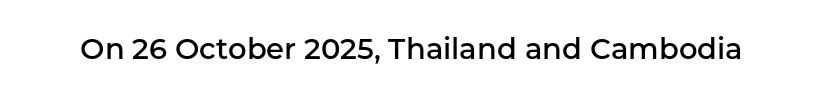
The image shows 29 px semibold sans-serif type, upright; set normal letter spacing, not underlined; low stroke contrast and a medium x-height.
